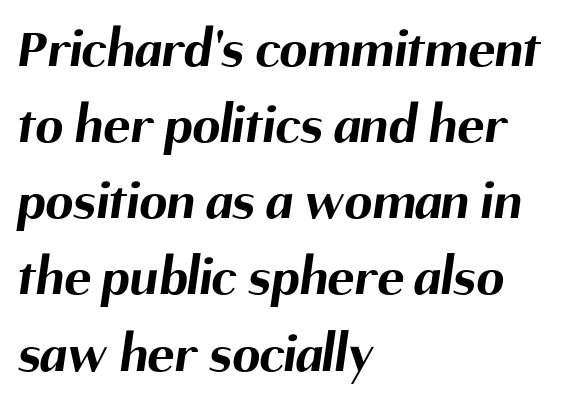
The image shows 56 px bold sans-serif type; set left-aligned, normal line spacing (1.36x), normal letter spacing, not underlined; medium stroke contrast and a medium x-height.
